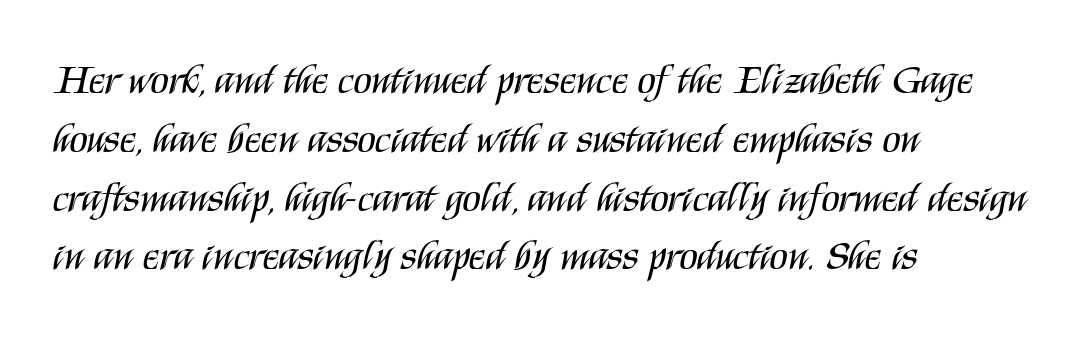
{"serif": "no", "bold": "no", "weight": "regular", "width": "condensed", "stroke_contrast": "medium", "x_height": "large", "monospaced": "no", "underline": "no", "align": "left", "line_spacing": "normal", "line_spacing_ratio": 1.4, "letter_spacing": "normal", "letter_spacing_em": 0.0, "glyph_px": 42}
